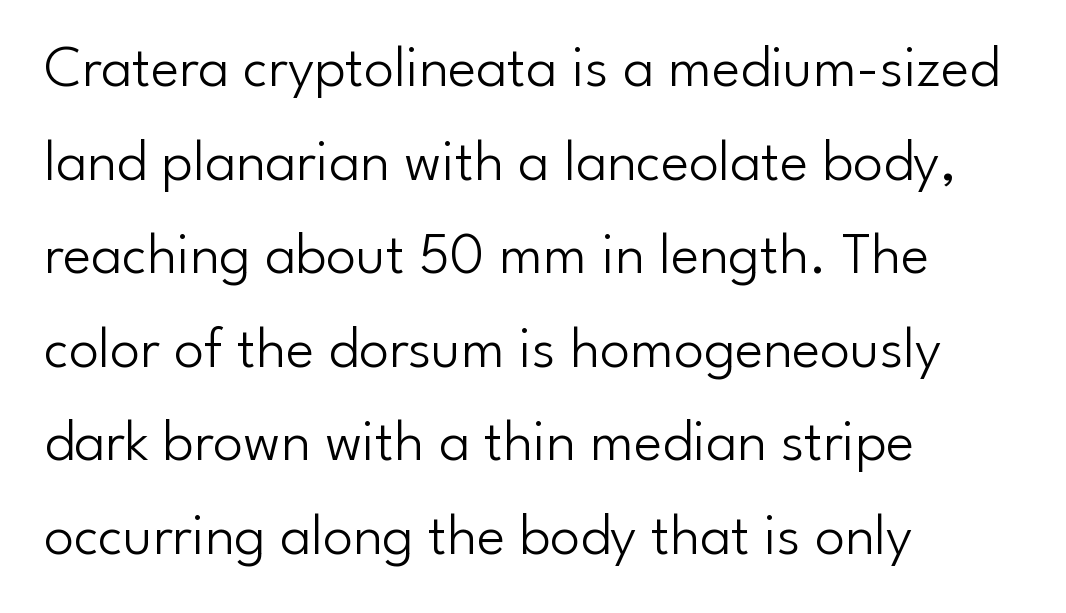
The image shows 60 px light sans-serif type, upright; set left-aligned, normal line spacing (1.56x), normal letter spacing, not underlined; low stroke contrast and a small x-height.
